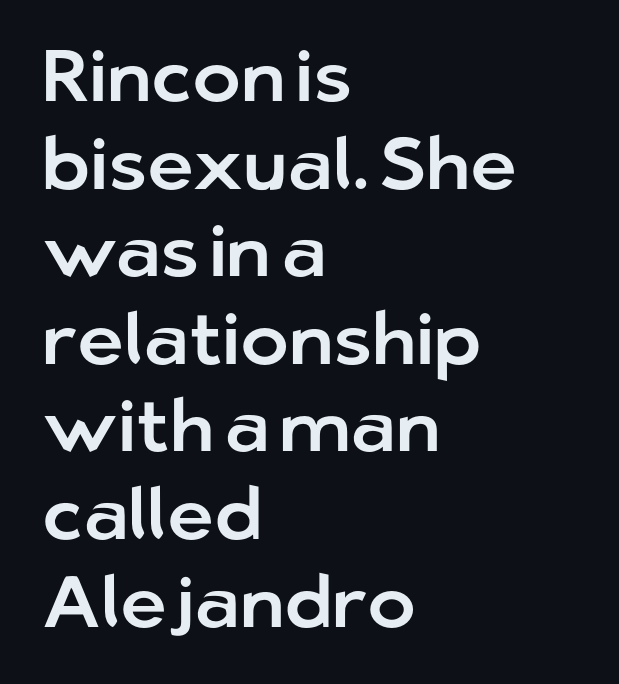
The image shows 73 px sans-serif type, upright; set left-aligned, line spacing 1.2x, normal letter spacing, not underlined; low stroke contrast and a medium x-height.
